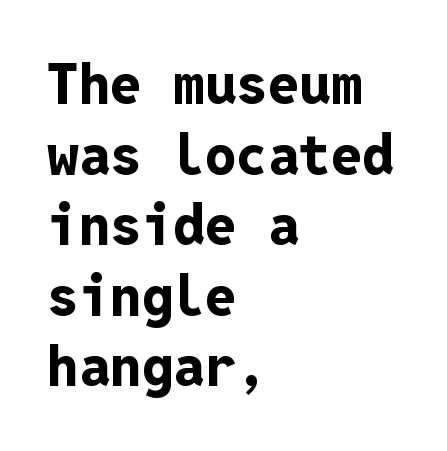
Q: Is the text bold? A: Yes.
Q: Is the text italic (slanted)? A: No, it is upright.
Q: Is the typeface a serif or a sans-serif typeface? A: Sans-serif.
Q: Is the text underlined? A: No.
Q: How is the paragraph aligned? A: Left-aligned.
Q: Is the spacing between letters normal or unusually wide? A: Normal.
Q: Is the spacing between lines tight, normal or loose? A: Normal.
Q: Width (condensed, normal, or wide)? A: Normal.
Q: Stroke contrast? A: Low.
Q: x-height? A: Medium.
Q: Monospaced? A: Yes.
